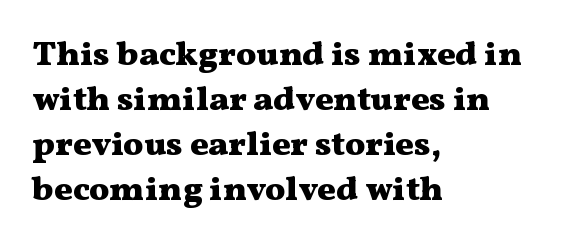
Q: Is the text bold? A: Yes.
Q: Is the text italic (slanted)? A: No, it is upright.
Q: Is the typeface a serif or a sans-serif typeface? A: Serif.
Q: Is the text underlined? A: No.
Q: How is the paragraph aligned? A: Left-aligned.
Q: Is the spacing between letters normal or unusually wide? A: Normal.
Q: Is the spacing between lines tight, normal or loose? A: Normal.
Q: Width (condensed, normal, or wide)? A: Wide.
Q: Stroke contrast? A: Medium.
Q: x-height? A: Medium.
Q: Monospaced? A: No.
